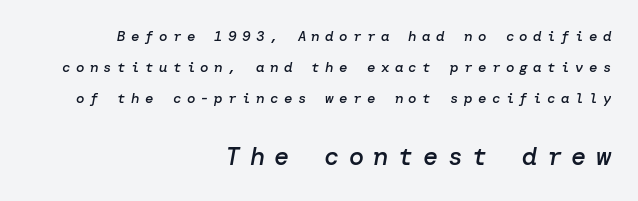
Is there much room between lines? Yes — plenty of vertical air separates them. In terms of posture, this sample is oblique. Tracking value appears strongly positive — letters spread wide. The passage shown is semibold, sitting just below true bold.
